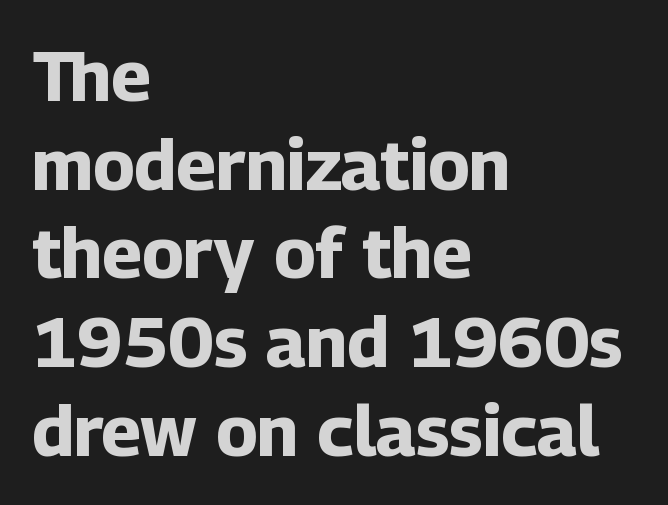
Type without underlining. Unlike italic type, these characters show no tilt at all. Line spacing here is normal. I'd call this a sans setting — the letters go barefoot. Horizontal alignment here is leftward, the default for most running prose. Tracking here is standard; glyphs follow each other at the usual distance.
